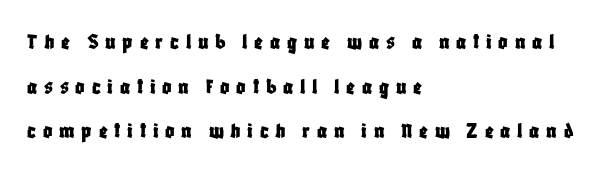
{"italic": "no", "underline": "no", "align": "left", "line_spacing": "loose", "line_spacing_ratio": 1.94, "letter_spacing": "wide", "letter_spacing_em": 0.29, "glyph_px": 23}
